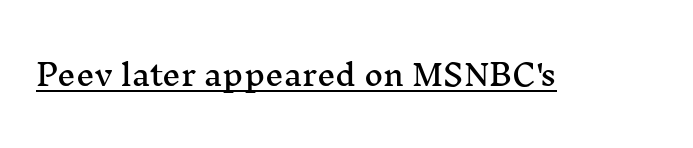
The image shows 29 px wide serif type, upright; set normal letter spacing, underlined; medium stroke contrast and a medium x-height.
